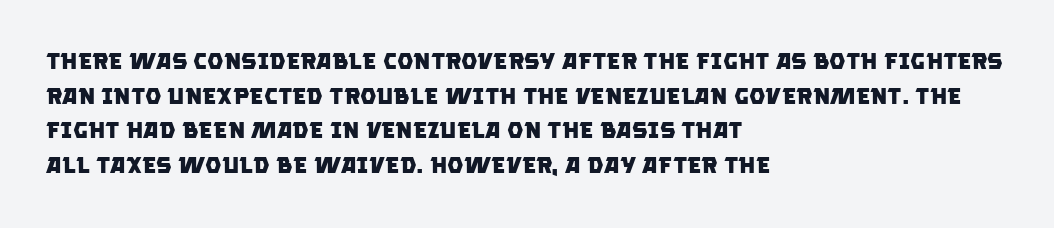
Short note: letters normally spaced. Heavy-handed strokes throughout: this text is bold. The words here are not underlined. The passage is arranged the way most books set body copy — flush left. Vertical spacing — default.
